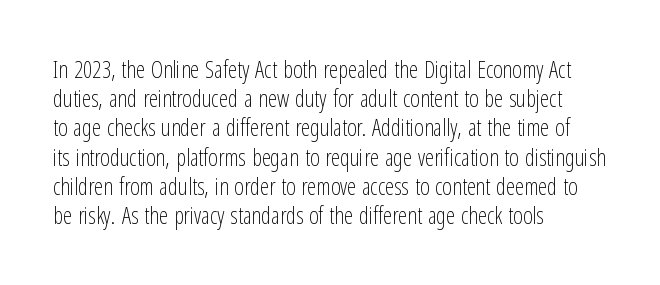
The image shows 23 px text type, upright; set left-aligned, normal line spacing (1.27x), normal letter spacing, not underlined.
